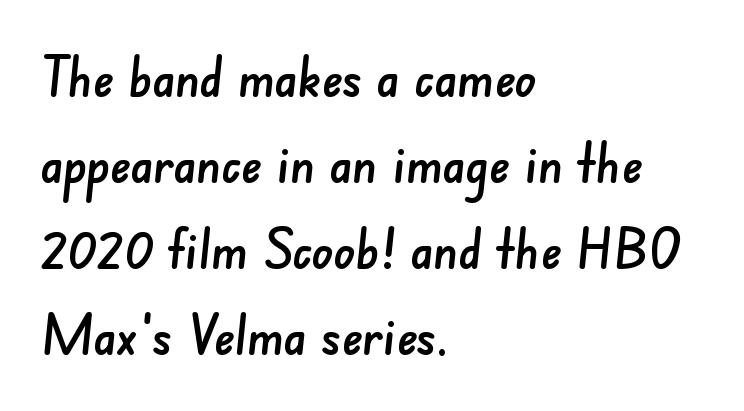
The image shows 54 px sans-serif type; set left-aligned, normal line spacing (1.59x), normal letter spacing, not underlined; low stroke contrast and a small x-height.
